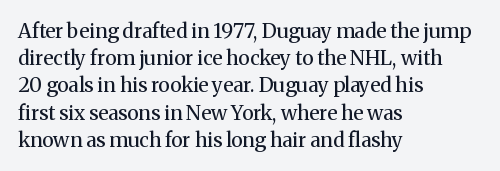
The image shows 20 px text type, upright; set left-aligned, normal line spacing (1.36x), normal letter spacing, not underlined.
